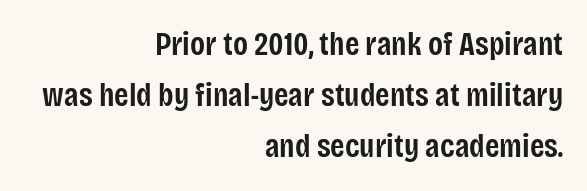
The image shows 33 px semibold, condensed sans-serif type, upright; set right-aligned, normal line spacing (1.55x), normal letter spacing, not underlined; low stroke contrast and a large x-height.
